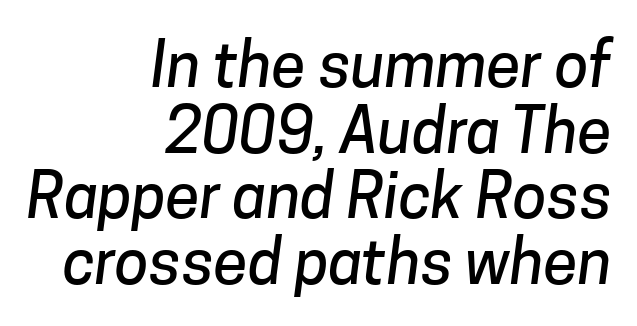
{"serif": "no", "width": "normal", "stroke_contrast": "low", "x_height": "medium", "monospaced": "no", "underline": "no", "align": "right", "line_spacing": "tight", "line_spacing_ratio": 1.06, "letter_spacing": "normal", "letter_spacing_em": 0.0, "glyph_px": 62}
